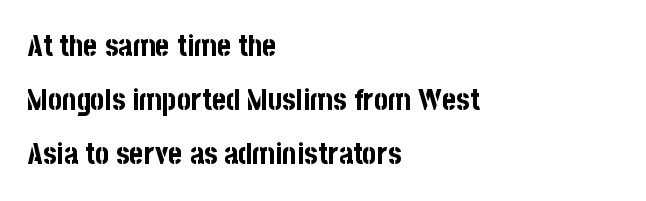
{"serif": "no", "italic": "no", "bold": "yes", "weight": "bold", "width": "condensed", "stroke_contrast": "low", "x_height": "large", "monospaced": "no", "underline": "no", "align": "left", "line_spacing_ratio": 1.8, "letter_spacing": "normal", "letter_spacing_em": 0.0, "glyph_px": 30}
